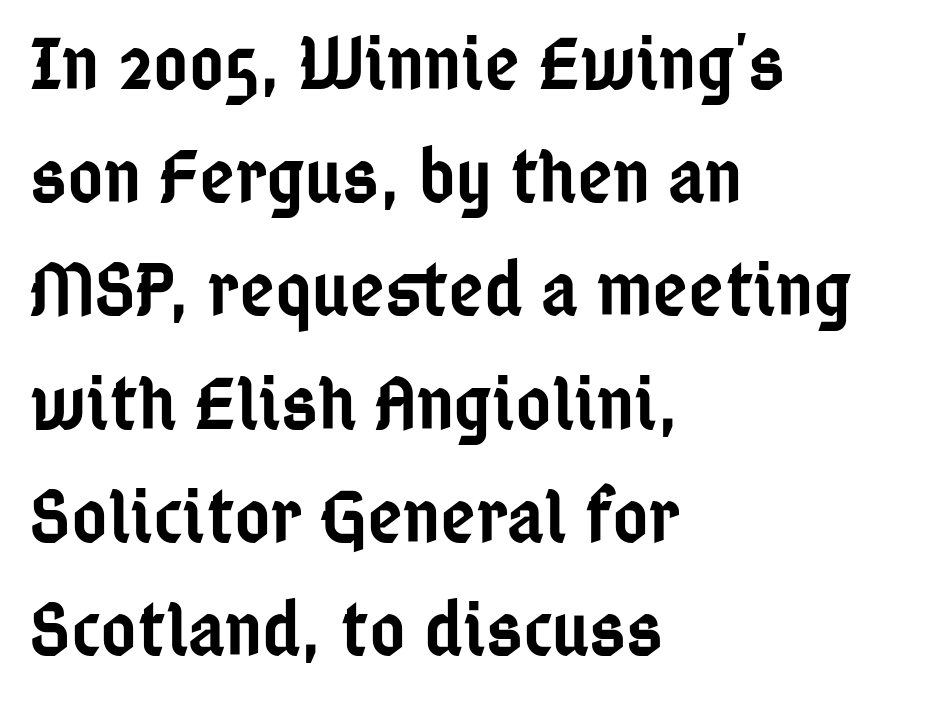
Firm but not heavy-handed strokes: this text is semibold. Look at the tracking — it's just the regular setting, nothing added. This is sans-serif lettering, the kind often seen on screens and signage. Check the space under the baseline: it is left empty.
